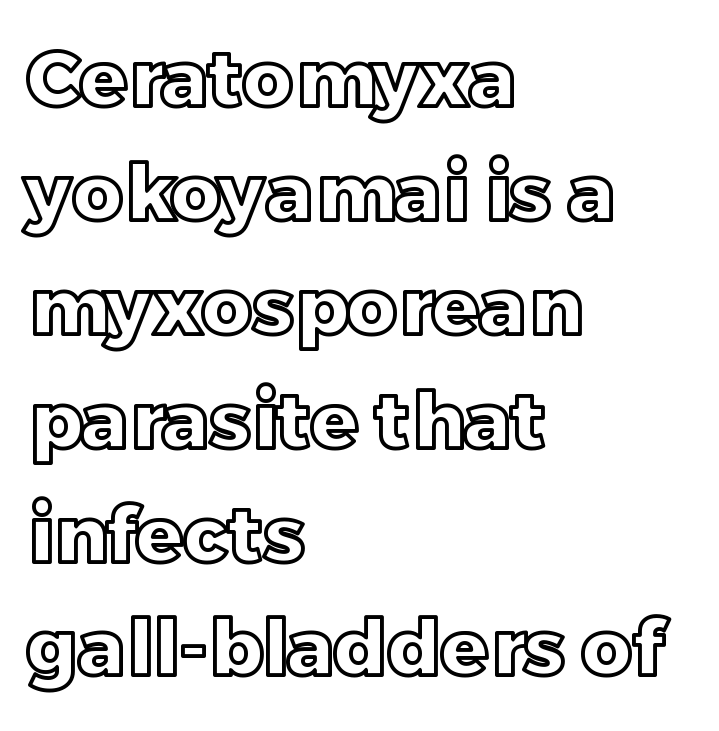
In CSS terms this would be text-align: left. How are the letters spaced? Ordinarily, with no added tracking. Is this a fixed-width face? No — the glyphs have proportional, varying widths. The string is rendered with underlining switched off.
